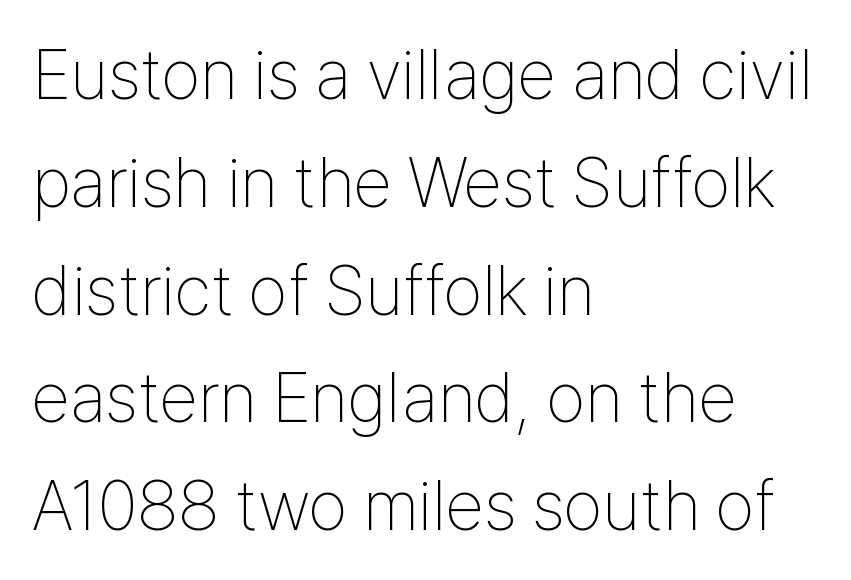
Q: Is the text bold? A: No.
Q: Is the text italic (slanted)? A: No, it is upright.
Q: Is the typeface a serif or a sans-serif typeface? A: Sans-serif.
Q: Is the text underlined? A: No.
Q: How is the paragraph aligned? A: Left-aligned.
Q: Is the spacing between letters normal or unusually wide? A: Normal.
Q: Is the spacing between lines tight, normal or loose? A: Normal.
Q: Width (condensed, normal, or wide)? A: Condensed.
Q: Stroke contrast? A: Low.
Q: x-height? A: Medium.
Q: Monospaced? A: No.
